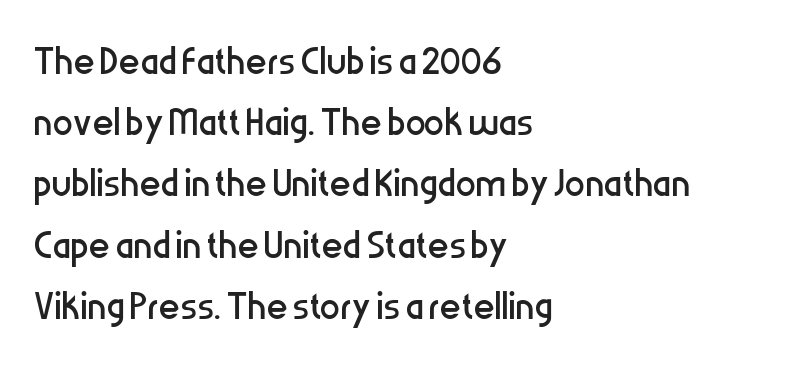
Check under the words: just untouched page. Observe the absence of serifs on each vertical stroke in this sample. Weight: regular or lighter. Ascenders rise straight up at ninety degrees.
